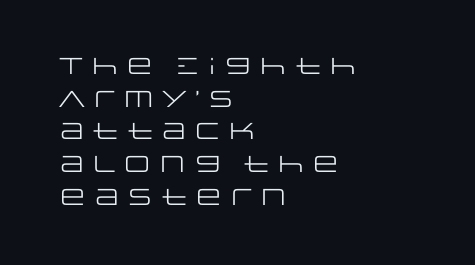
Characters follow at the spacing the type designer built in. The letterforms sit at book weight or below. Rendered with straight, roman letterforms. The rows are spaced the way most documents space them. The strip under each line holds only bare page.
